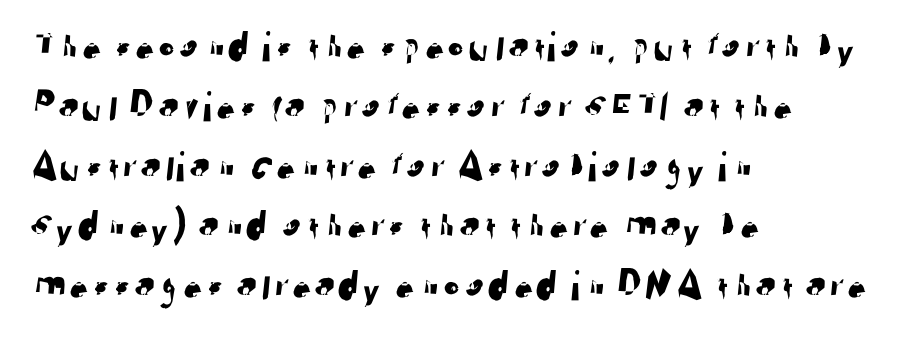
{"serif": "no", "width": "normal", "stroke_contrast": "low", "x_height": "medium", "monospaced": "no", "underline": "no", "align": "left", "line_spacing": "normal", "line_spacing_ratio": 1.39, "letter_spacing": "normal", "letter_spacing_em": 0.0, "glyph_px": 43}
